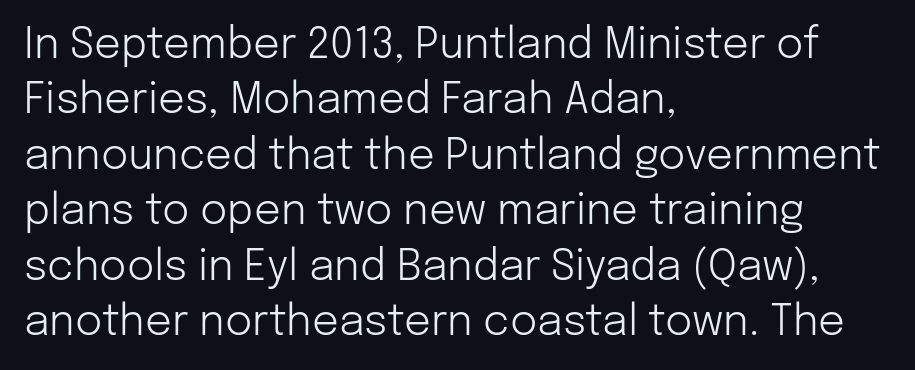
Rendered with straight, roman letterforms. The lines sit at an ordinary, default distance from one another. No word sits above an underline. Compared with typical body copy, the letter spacing here is the same. The weight tops out at a normal text grade.
